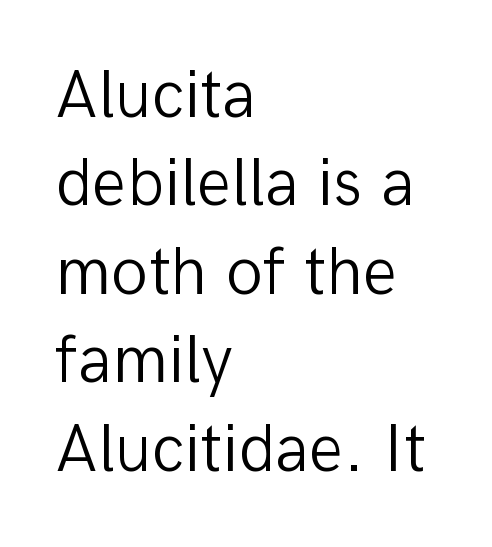
The image shows 68 px light sans-serif type, upright; set left-aligned, normal line spacing (1.3x), normal letter spacing, not underlined; low stroke contrast and a medium x-height.
